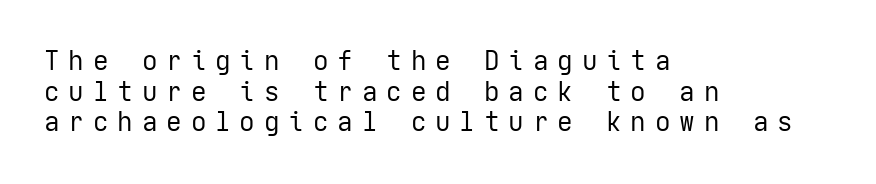
Nobody drew a line under any word here. The typeface has the unassuming heft of standard copy or less. Typeset ragged right — the left edge is the straight one. Compared with typical body copy, the letter spacing here is much looser.
